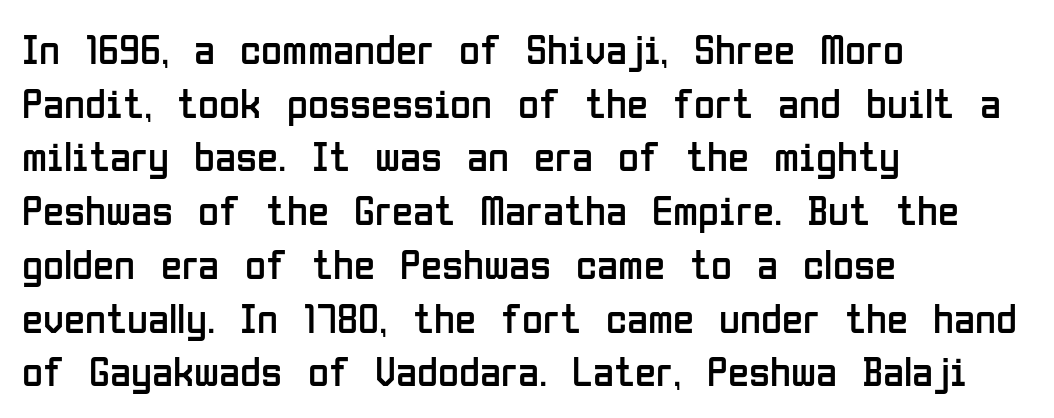
These lines stack with their left ends in a neat column. The line texture is even and compact thanks to regular tracking. The words here are not underlined. The rendering uses natural spacing where letterforms have individual widths. A sans-serif font was chosen for this passage.
